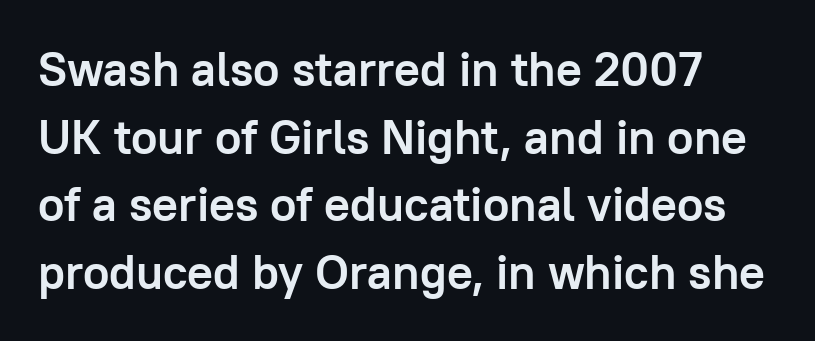
A dark, heavy texture on the line: the type is bold. Normally led — the rows are evenly, conventionally spaced. These lines are rendered in a variable-pitch font. A typesetter would label this face a sans.
